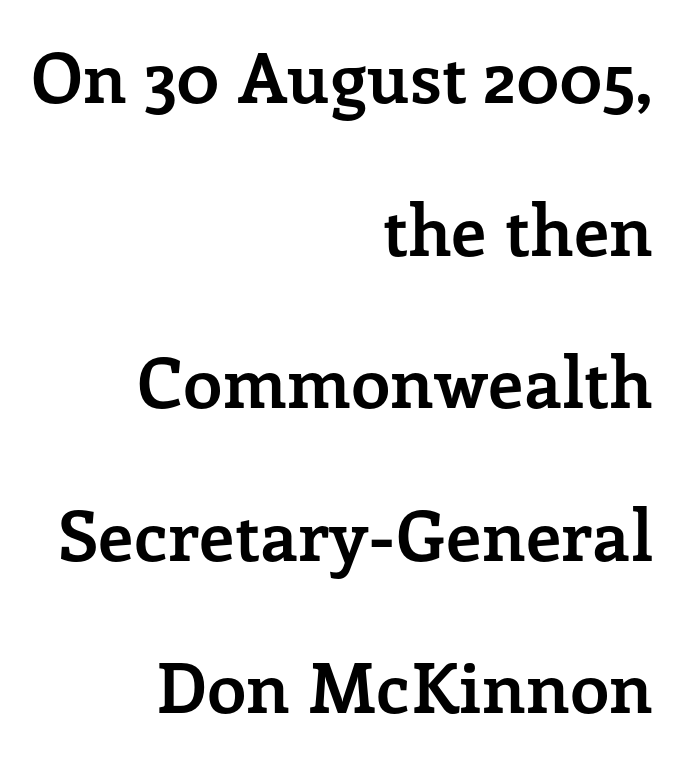
Q: Is the text bold? A: Yes.
Q: Is the text italic (slanted)? A: No, it is upright.
Q: Is the typeface a serif or a sans-serif typeface? A: Serif.
Q: Is the text underlined? A: No.
Q: How is the paragraph aligned? A: Right-aligned.
Q: Is the spacing between letters normal or unusually wide? A: Normal.
Q: Is the spacing between lines tight, normal or loose? A: Loose.
Q: Width (condensed, normal, or wide)? A: Normal.
Q: Stroke contrast? A: Low.
Q: x-height? A: Medium.
Q: Monospaced? A: No.
